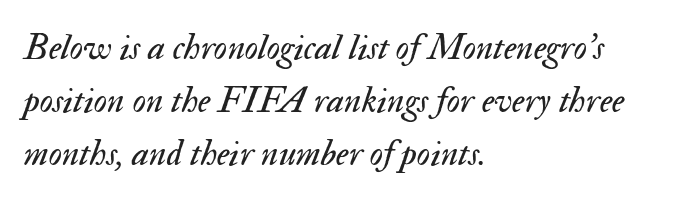
The image shows 37 px regular-weight type, italic (leaning right); set left-aligned, normal line spacing (1.43x), normal letter spacing, not underlined; medium stroke contrast and a small x-height.
